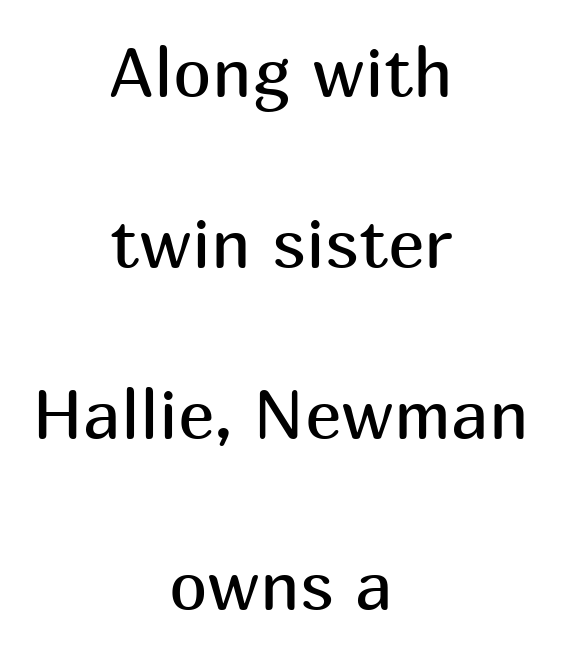
{"serif": "no", "italic": "no", "bold": "no", "weight": "regular", "width": "normal", "stroke_contrast": "medium", "x_height": "medium", "monospaced": "no", "underline": "no", "align": "center", "line_spacing": "loose", "line_spacing_ratio": 2.48, "letter_spacing": "normal", "letter_spacing_em": 0.0, "glyph_px": 69}
